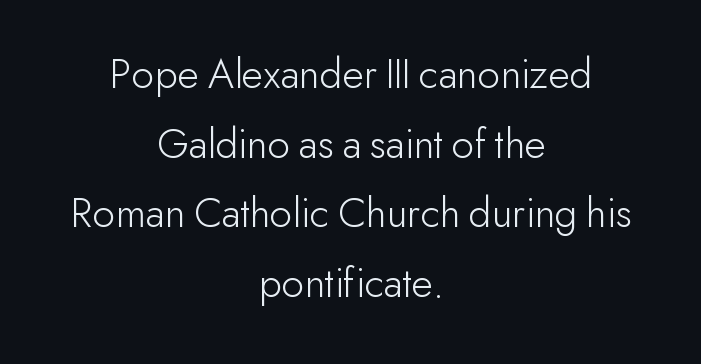
The image shows 44 px light sans-serif type, upright; set centered, normal line spacing (1.58x), normal letter spacing, not underlined; low stroke contrast and a small x-height.
